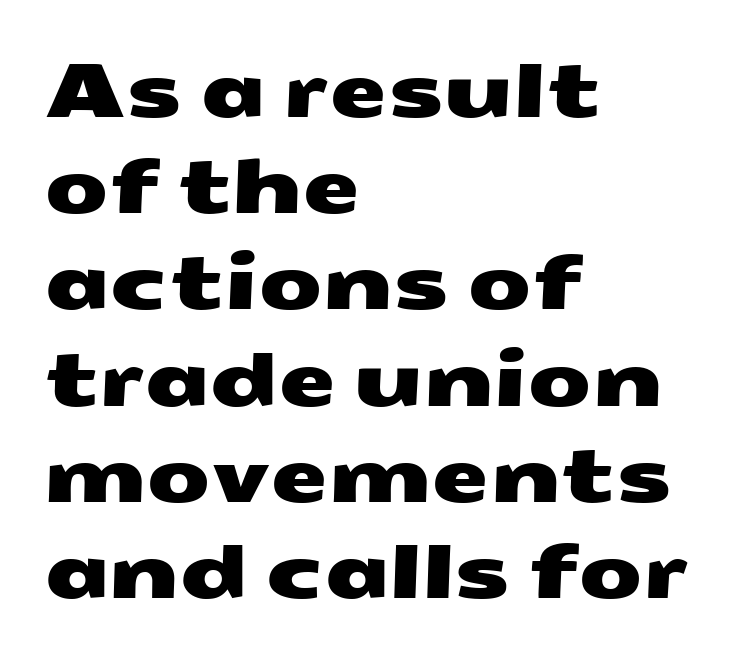
The image shows 74 px wide sans-serif type; set left-aligned, normal line spacing (1.3x), normal letter spacing, not underlined; medium stroke contrast and a medium x-height.
